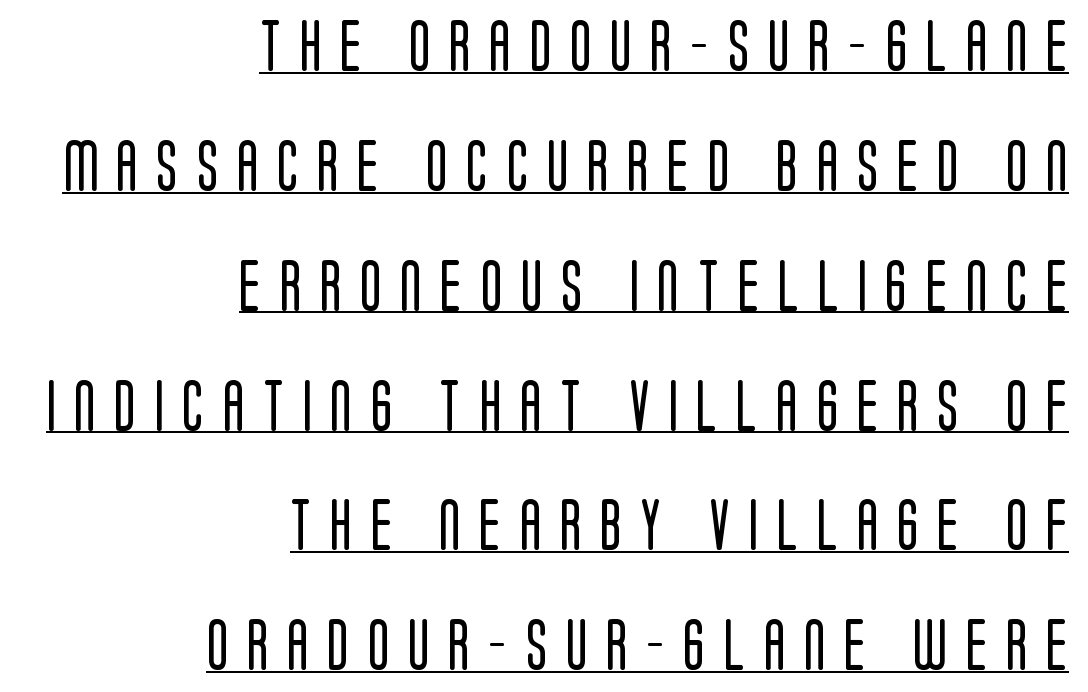
Q: Is the text bold? A: No.
Q: Is the text italic (slanted)? A: No, it is upright.
Q: Is the typeface a serif or a sans-serif typeface? A: Sans-serif.
Q: Is the text underlined? A: Yes.
Q: How is the paragraph aligned? A: Right-aligned.
Q: Is the spacing between letters normal or unusually wide? A: Unusually wide.
Q: Is the spacing between lines tight, normal or loose? A: Loose.
Q: Width (condensed, normal, or wide)? A: Condensed.
Q: Stroke contrast? A: Low.
Q: x-height? A: Large.
Q: Monospaced? A: No.
